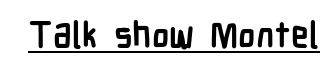
{"serif": "no", "italic": "no", "bold": "yes", "weight": "semibold", "width": "condensed", "stroke_contrast": "low", "x_height": "medium", "monospaced": "no", "underline": "yes", "letter_spacing": "normal", "letter_spacing_em": 0.0, "glyph_px": 36}
